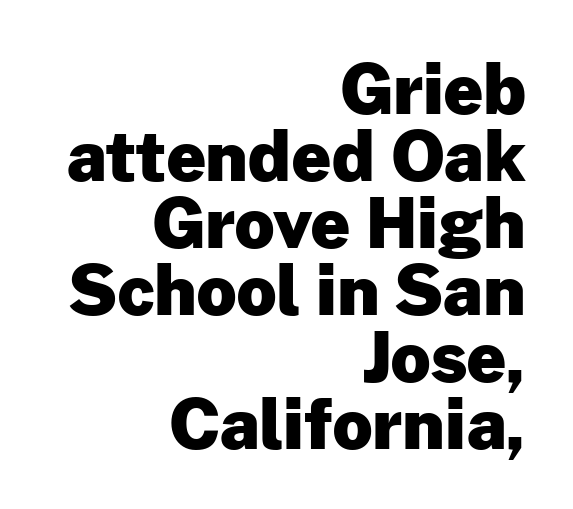
Q: Is the text bold? A: Yes.
Q: Is the text italic (slanted)? A: No, it is upright.
Q: Is the typeface a serif or a sans-serif typeface? A: Sans-serif.
Q: Is the text underlined? A: No.
Q: How is the paragraph aligned? A: Right-aligned.
Q: Is the spacing between letters normal or unusually wide? A: Normal.
Q: Is the spacing between lines tight, normal or loose? A: Tight.
Q: Width (condensed, normal, or wide)? A: Normal.
Q: Stroke contrast? A: Low.
Q: x-height? A: Medium.
Q: Monospaced? A: No.
